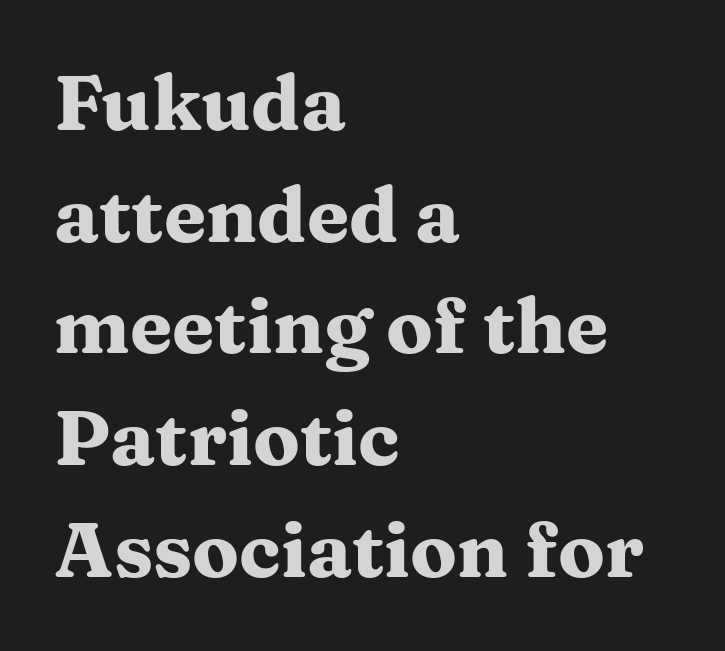
The image shows 77 px heavy, wide serif type, upright; set left-aligned, normal line spacing (1.45x), normal letter spacing, not underlined; medium stroke contrast and a medium x-height.
